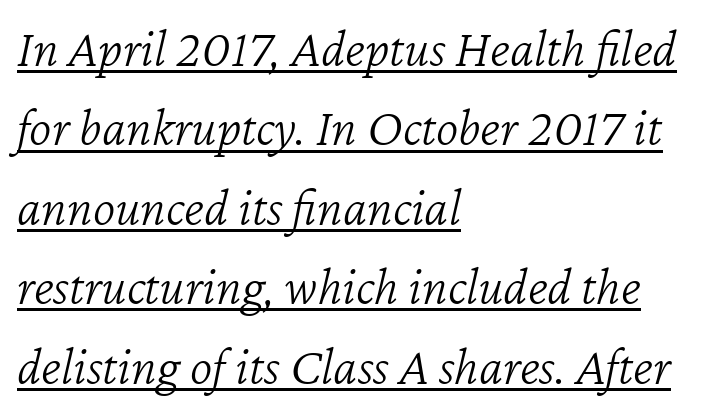
Q: Is the text bold? A: No.
Q: Is the text italic (slanted)? A: Yes, it leans right by about 12 degrees.
Q: Is the text underlined? A: Yes.
Q: How is the paragraph aligned? A: Left-aligned.
Q: Is the spacing between letters normal or unusually wide? A: Normal.
Q: Is the spacing between lines tight, normal or loose? A: Normal.
Q: Width (condensed, normal, or wide)? A: Normal.
Q: Stroke contrast? A: Low.
Q: x-height? A: Medium.
Q: Monospaced? A: No.
